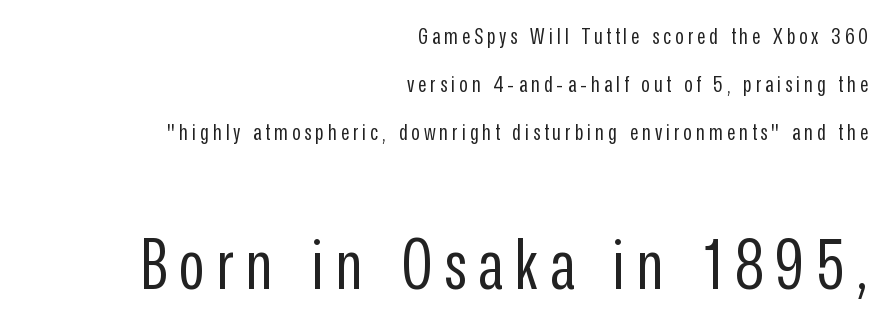
The image shows 70 px regular-weight, condensed sans-serif type, upright; set right-aligned, loose line spacing (2.09x), not underlined; the second (bottom) block is 3.04x larger; low stroke contrast and a medium x-height.
